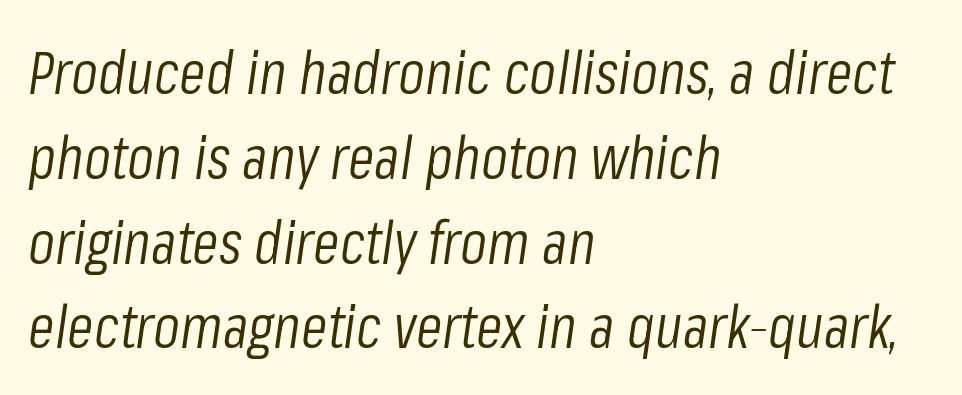
This sample has the flowing, uneven cadence of proportional lettering. Compared with typical paragraphs, the rows here are spaced about the same. The type is set solid horizontally, with unmodified tracking. Summary of weight: not heavy and not bold. Has an underline been added? It has not.
